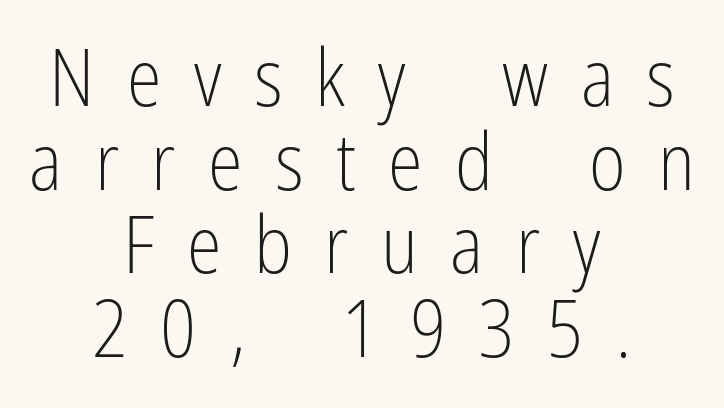
If you measured baseline to baseline, you'd find a short distance. Each word looks stretched out because of the extra space between its letters. The designer went with a sans here, leaving each stem footless. No italicization has been applied; the sample stays upright. One-word summary of the alignment: center.
